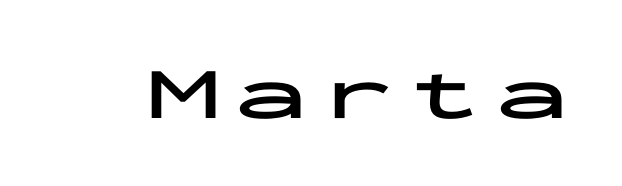
Q: Is the text bold? A: Yes.
Q: Is the text italic (slanted)? A: No, it is upright.
Q: Is the typeface a serif or a sans-serif typeface? A: Sans-serif.
Q: Is the text underlined? A: No.
Q: Width (condensed, normal, or wide)? A: Wide.
Q: Stroke contrast? A: Low.
Q: x-height? A: Medium.
Q: Monospaced? A: Yes.
